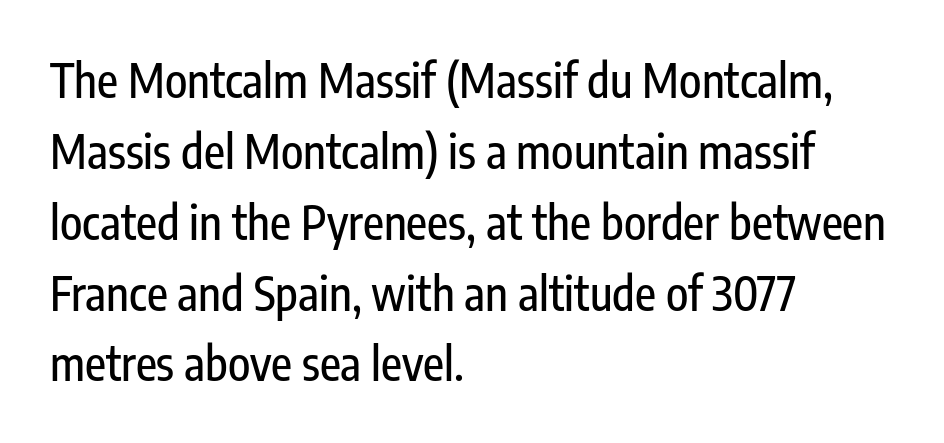
The image shows 46 px condensed sans-serif type, upright; set left-aligned, normal line spacing (1.54x), normal letter spacing, not underlined; low stroke contrast and a medium x-height.
